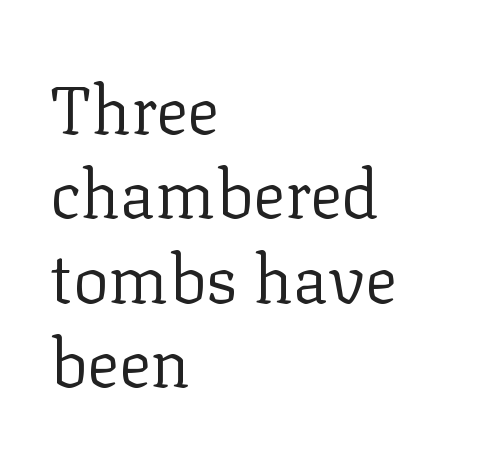
Horizontal bands of white between lines are of average thickness. Words appear dense and cohesive because spacing is normal. No chunkiness to these letters — they're not bold. Compared with a centered layout, this one pins lines to the left instead.
